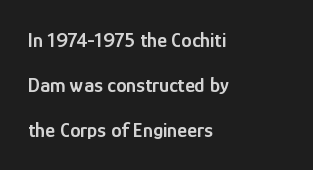
The image shows 21 px text type, upright; set left-aligned, loose line spacing (2.14x), normal letter spacing, not underlined.
